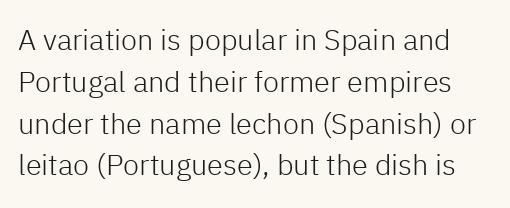
Q: Is the text bold? A: No.
Q: Is the text italic (slanted)? A: No, it is upright.
Q: Is the typeface a serif or a sans-serif typeface? A: Sans-serif.
Q: Is the text underlined? A: No.
Q: Is the spacing between letters normal or unusually wide? A: Normal.
Q: Is the spacing between lines tight, normal or loose? A: Normal.
Q: Width (condensed, normal, or wide)? A: Normal.
Q: Stroke contrast? A: Low.
Q: x-height? A: Medium.
Q: Monospaced? A: No.
